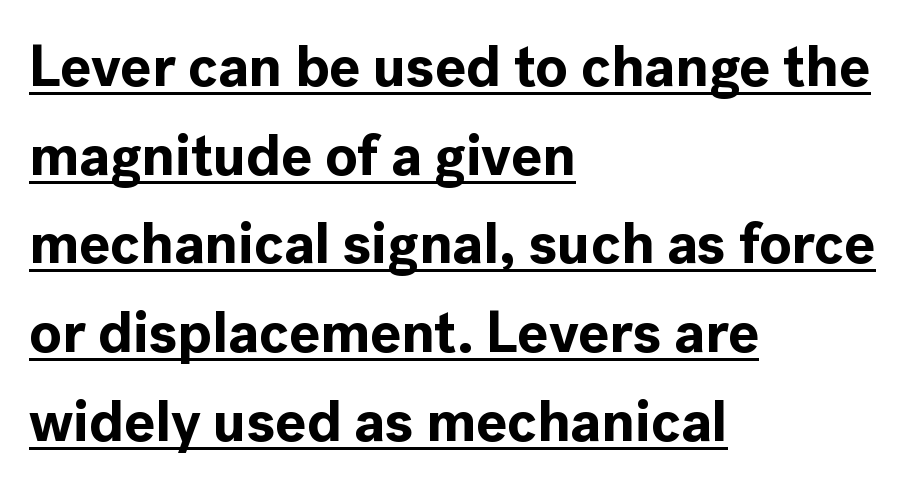
{"serif": "no", "italic": "no", "bold": "yes", "weight": "bold", "width": "normal", "x_height": "medium", "monospaced": "no", "underline": "yes", "align": "left", "line_spacing": "normal", "line_spacing_ratio": 1.53, "letter_spacing": "normal", "letter_spacing_em": 0.0, "glyph_px": 58}
